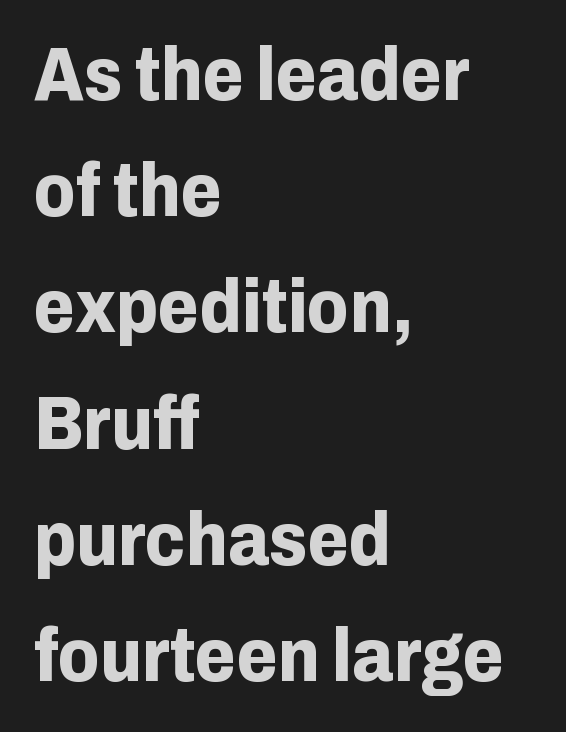
The rendering shows plain stroke endings on the letterforms — a sans-serif design. The compositor pushed each line to the left boundary. The gap between lines stays unmarked. Rendered with straight, roman letterforms. One glance says typical: line gaps are just what's usual.
